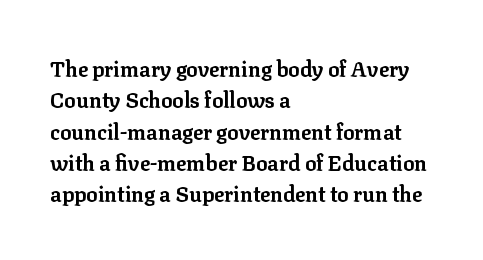
{"italic": "no", "bold": "yes", "underline": "no", "align": "left", "line_spacing": "normal", "line_spacing_ratio": 1.49, "letter_spacing": "normal", "letter_spacing_em": 0.0, "glyph_px": 21}
